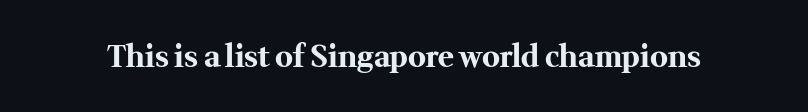
The image shows 30 px bold serif type, upright; set normal letter spacing, not underlined; medium stroke contrast and a medium x-height.
